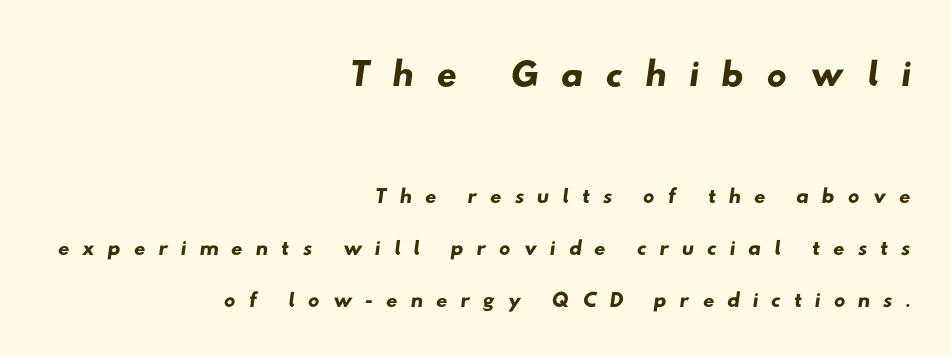
{"serif": "no", "width": "wide", "stroke_contrast": "low", "x_height": "small", "monospaced": "no", "underline": "no", "align": "right", "line_spacing": "normal", "line_spacing_ratio": 1.63, "letter_spacing": "wide", "letter_spacing_em": 0.39, "larger_block": "first", "size_ratio": 1.75, "glyph_px": 56}
